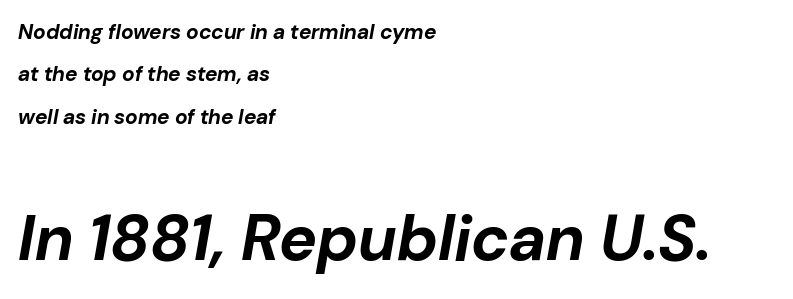
{"italic": "yes", "lean": "right", "slant_degrees": 10, "bold": "yes", "weight": "bold", "width": "normal", "stroke_contrast": "low", "x_height": "medium", "monospaced": "no", "underline": "no", "align": "left", "line_spacing": "loose", "line_spacing_ratio": 2.02, "letter_spacing": "normal", "letter_spacing_em": 0.0, "larger_block": "second", "size_ratio": 3.05, "glyph_px": 64}
